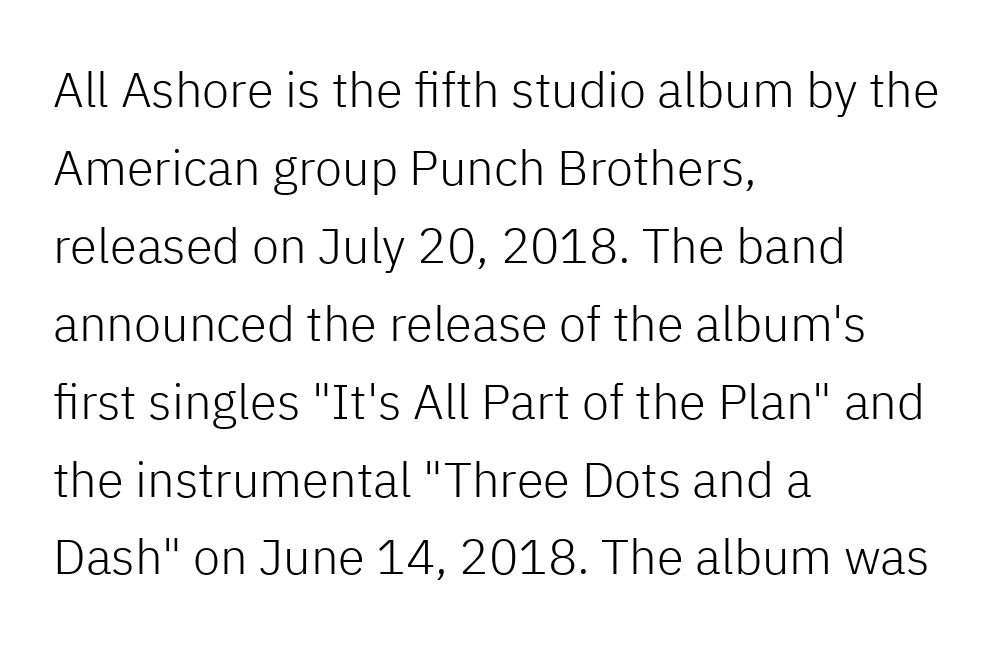
The image shows 49 px light sans-serif type, upright; set left-aligned, normal line spacing (1.59x), normal letter spacing, not underlined; low stroke contrast and a medium x-height.
